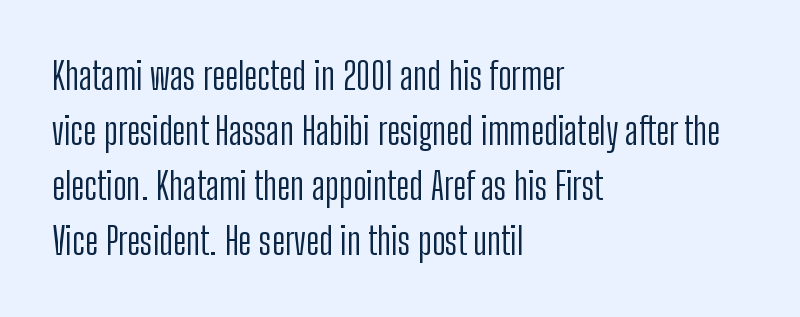
Q: Is the text bold? A: No.
Q: Is the text italic (slanted)? A: No, it is upright.
Q: Is the typeface a serif or a sans-serif typeface? A: Sans-serif.
Q: Is the text underlined? A: No.
Q: How is the paragraph aligned? A: Left-aligned.
Q: Is the spacing between letters normal or unusually wide? A: Normal.
Q: Is the spacing between lines tight, normal or loose? A: Normal.
Q: Width (condensed, normal, or wide)? A: Condensed.
Q: Stroke contrast? A: Low.
Q: x-height? A: Medium.
Q: Monospaced? A: No.
